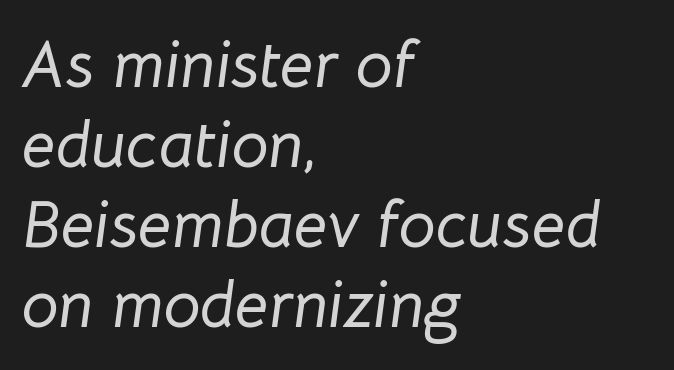
Q: Is the text italic (slanted)? A: Yes, it leans right by about 8 degrees.
Q: Is the text underlined? A: No.
Q: How is the paragraph aligned? A: Left-aligned.
Q: Is the spacing between letters normal or unusually wide? A: Normal.
Q: Width (condensed, normal, or wide)? A: Normal.
Q: Stroke contrast? A: Low.
Q: x-height? A: Medium.
Q: Monospaced? A: No.
